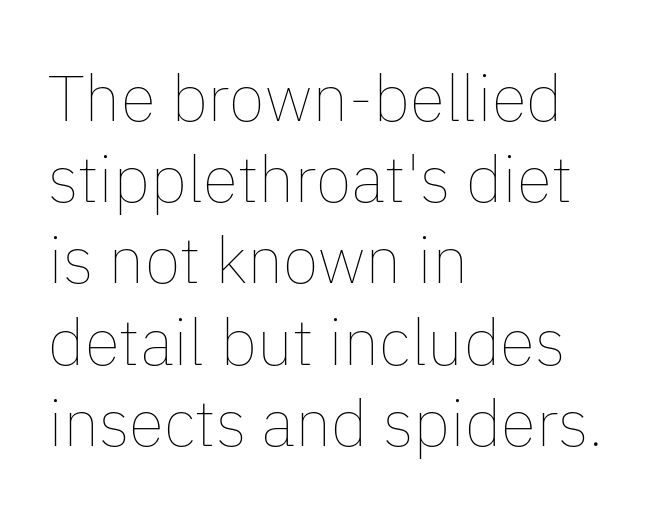
The image shows 65 px thin type, upright; set left-aligned, normal line spacing (1.25x), normal letter spacing, not underlined; low stroke contrast and a medium x-height.
